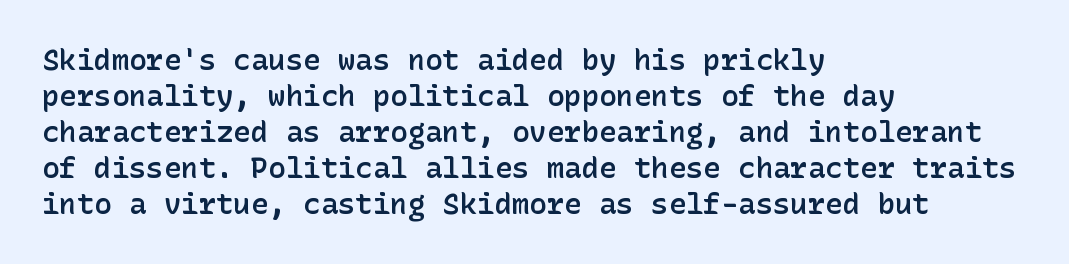
Clear beneath every line of the passage. This sample uses an upright cut, with every glyph sitting square on the baseline. If you drew a ruler down the left edge, every line would touch it. Weight: semibold (demi).
